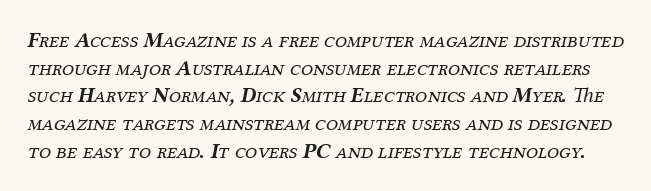
In terms of leading, this rendering sits right in the middle. The string is rendered with underlining switched off. It's the slanting kind of type. The strokes carry an ordinary text weight at most. The horizontal fit of the characters is conventional and even.
